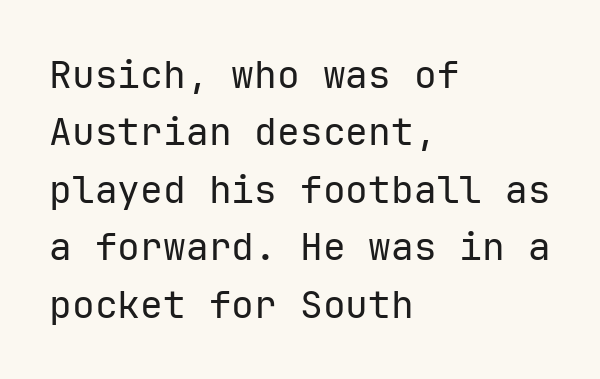
Q: Is the text bold? A: No.
Q: Is the text italic (slanted)? A: No, it is upright.
Q: Is the typeface a serif or a sans-serif typeface? A: Sans-serif.
Q: Is the text underlined? A: No.
Q: How is the paragraph aligned? A: Left-aligned.
Q: Is the spacing between letters normal or unusually wide? A: Normal.
Q: Is the spacing between lines tight, normal or loose? A: Normal.
Q: Width (condensed, normal, or wide)? A: Normal.
Q: Stroke contrast? A: Low.
Q: x-height? A: Medium.
Q: Monospaced? A: Yes.
